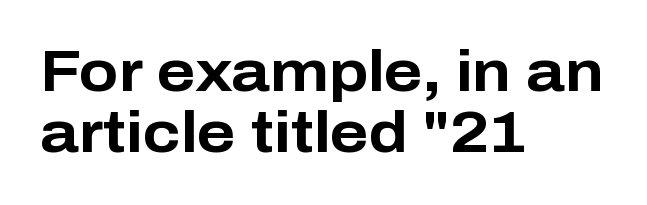
The image shows 58 px bold sans-serif type, upright; set left-aligned, tight line spacing (1.05x), normal letter spacing, not underlined; low stroke contrast and a medium x-height.
